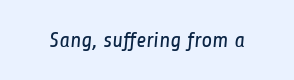
The image shows 22 px text type; set normal letter spacing, not underlined.
